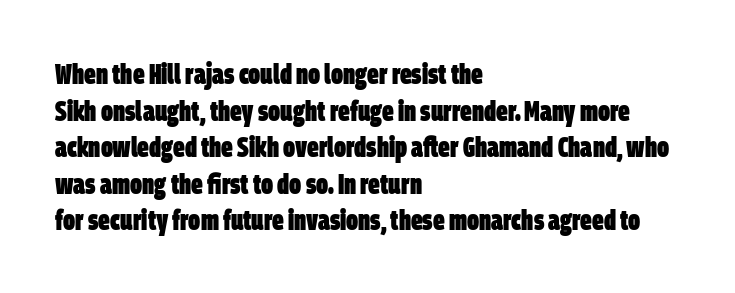
Reading down the block, your eye returns to a fixed left position each line. A typesetter would call this proportional, since set widths differ per character. A dark, heavy texture on the line: the type is bold. Lines of text with bare space underneath.
